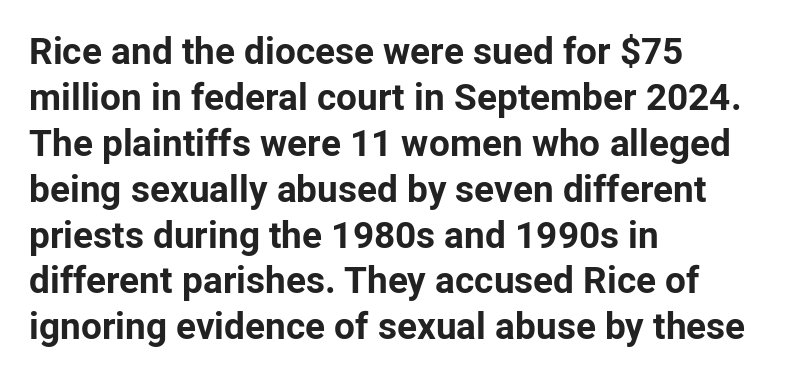
{"serif": "no", "italic": "no", "bold": "yes", "weight": "bold", "width": "normal", "stroke_contrast": "low", "x_height": "medium", "monospaced": "no", "underline": "no", "align": "left", "line_spacing_ratio": 1.24, "letter_spacing": "normal", "letter_spacing_em": 0.0, "glyph_px": 37}
